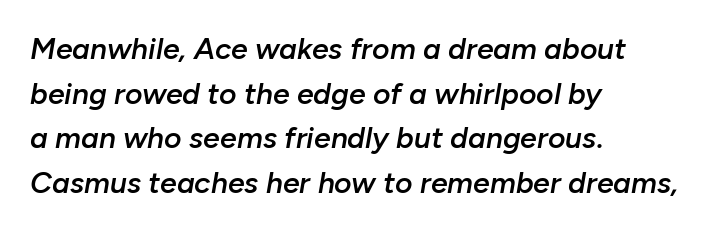
The image shows 30 px semibold type, italic (leaning right); set left-aligned, normal line spacing (1.49x), normal letter spacing, not underlined; low stroke contrast and a medium x-height.
